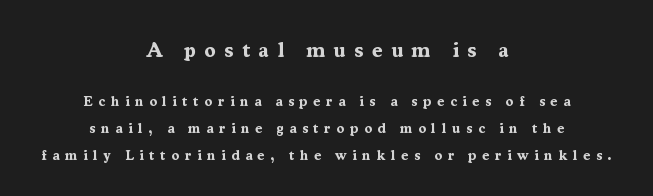
{"italic": "no", "bold": "yes", "underline": "no", "align": "center", "line_spacing": "loose", "line_spacing_ratio": 1.94, "letter_spacing": "wide", "letter_spacing_em": 0.4, "larger_block": "first", "size_ratio": 1.5, "glyph_px": 21}
